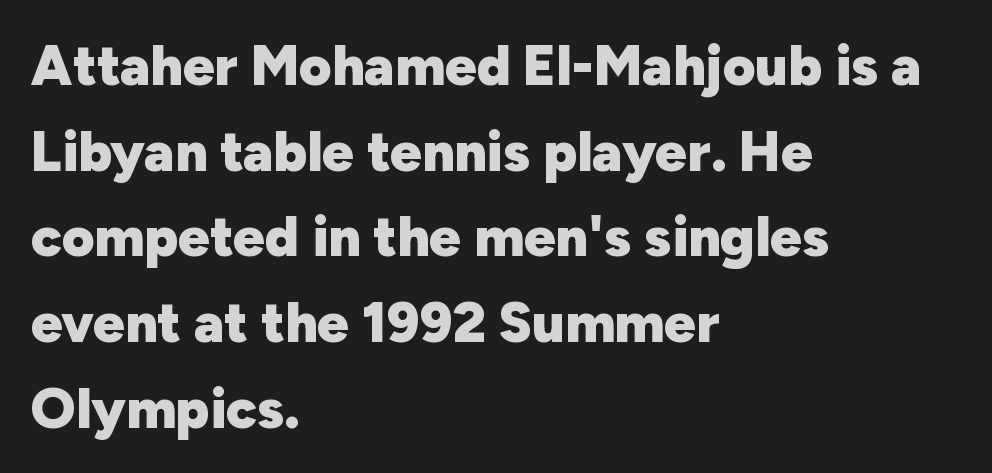
Q: Is the text bold? A: Yes.
Q: Is the text italic (slanted)? A: No, it is upright.
Q: Is the typeface a serif or a sans-serif typeface? A: Sans-serif.
Q: Is the text underlined? A: No.
Q: How is the paragraph aligned? A: Left-aligned.
Q: Is the spacing between letters normal or unusually wide? A: Normal.
Q: Is the spacing between lines tight, normal or loose? A: Normal.
Q: Width (condensed, normal, or wide)? A: Normal.
Q: Stroke contrast? A: Low.
Q: x-height? A: Medium.
Q: Monospaced? A: No.
